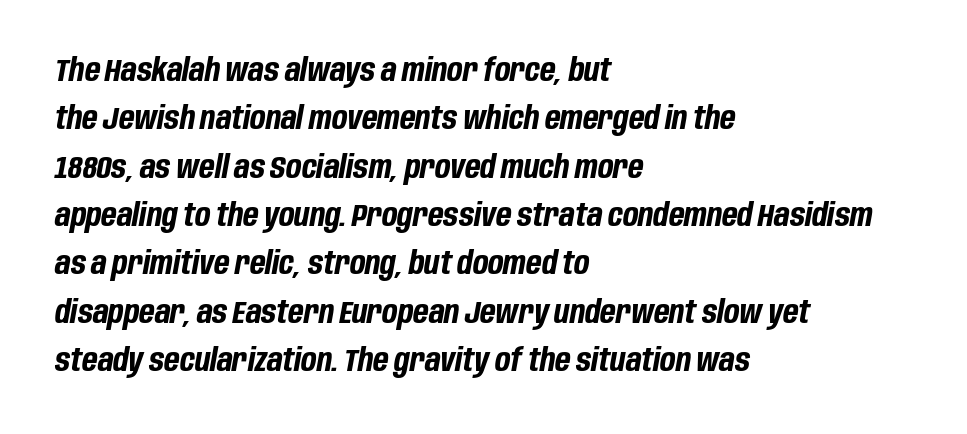
{"italic": "yes", "lean": "right", "slant_degrees": 10, "bold": "yes", "weight": "bold", "width": "condensed", "stroke_contrast": "low", "x_height": "large", "monospaced": "no", "underline": "no", "align": "left", "line_spacing": "normal", "line_spacing_ratio": 1.51, "letter_spacing": "normal", "letter_spacing_em": 0.0, "glyph_px": 32}
